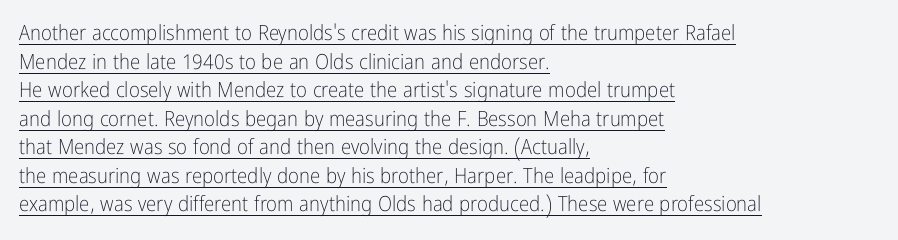
Every word sits above its own underline. A light-to-regular cut is what we see here. Words appear dense and cohesive because spacing is normal. This is the regular roman posture of the typeface.
